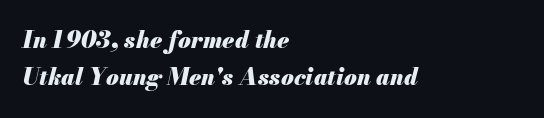
Q: Is the text bold? A: Yes.
Q: Is the text italic (slanted)? A: Yes, it leans right by about 13 degrees.
Q: Is the text underlined? A: No.
Q: How is the paragraph aligned? A: Left-aligned.
Q: Is the spacing between letters normal or unusually wide? A: Normal.
Q: Is the spacing between lines tight, normal or loose? A: Normal.
